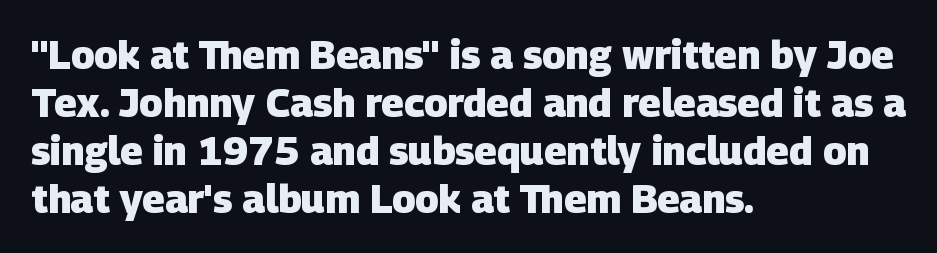
Q: Is the text bold? A: Yes.
Q: Is the typeface a serif or a sans-serif typeface? A: Sans-serif.
Q: Is the text underlined? A: No.
Q: How is the paragraph aligned? A: Left-aligned.
Q: Is the spacing between letters normal or unusually wide? A: Normal.
Q: Width (condensed, normal, or wide)? A: Normal.
Q: Stroke contrast? A: Low.
Q: x-height? A: Large.
Q: Monospaced? A: No.
